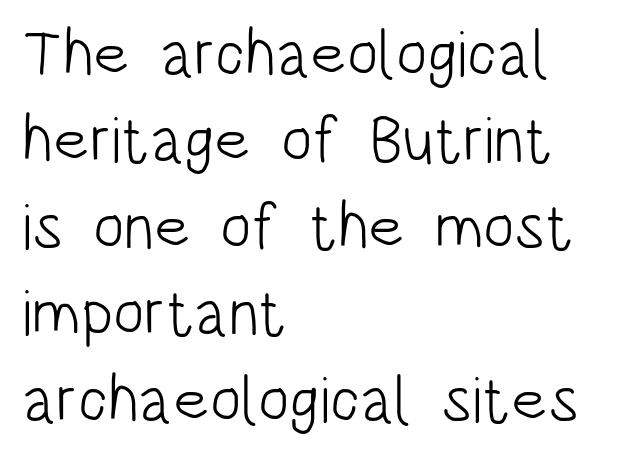
{"serif": "no", "italic": "no", "bold": "no", "weight": "light", "width": "condensed", "stroke_contrast": "low", "x_height": "large", "monospaced": "no", "underline": "no", "align": "left", "line_spacing": "normal", "line_spacing_ratio": 1.33, "letter_spacing": "normal", "letter_spacing_em": 0.0, "glyph_px": 65}
